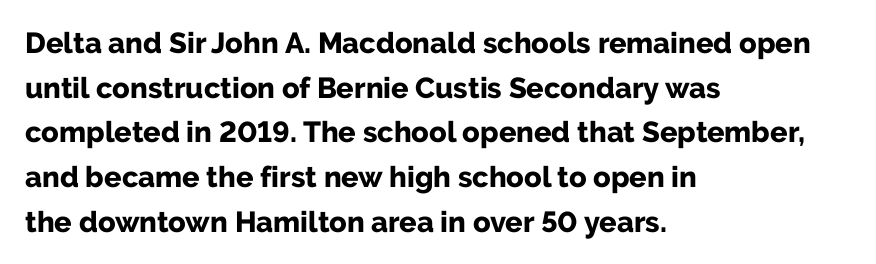
Q: Is the text bold? A: Yes.
Q: Is the text italic (slanted)? A: No, it is upright.
Q: Is the typeface a serif or a sans-serif typeface? A: Sans-serif.
Q: Is the text underlined? A: No.
Q: How is the paragraph aligned? A: Left-aligned.
Q: Is the spacing between letters normal or unusually wide? A: Normal.
Q: Is the spacing between lines tight, normal or loose? A: Normal.
Q: Width (condensed, normal, or wide)? A: Normal.
Q: Stroke contrast? A: Low.
Q: x-height? A: Medium.
Q: Monospaced? A: No.
